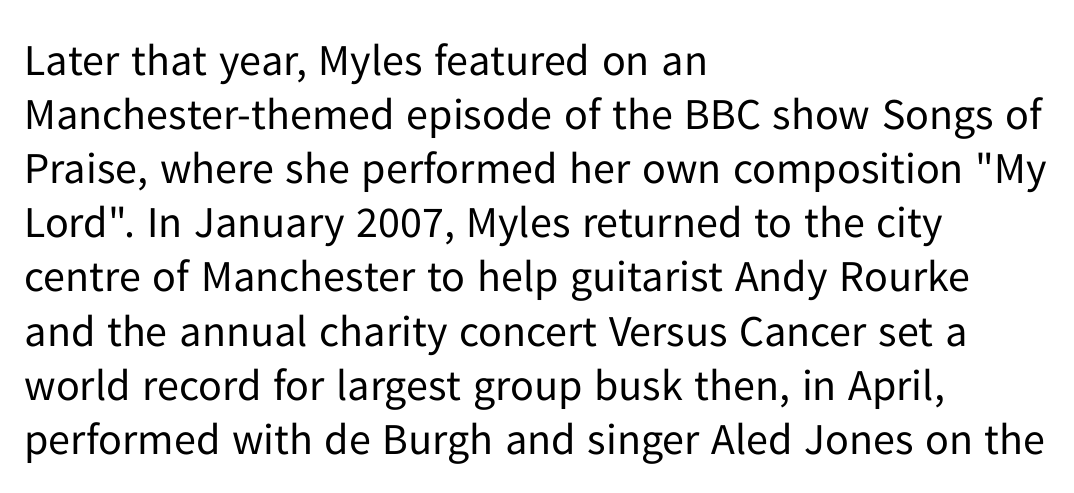
{"serif": "no", "italic": "no", "bold": "no", "weight": "regular", "width": "normal", "stroke_contrast": "low", "x_height": "medium", "monospaced": "no", "underline": "no", "align": "left", "line_spacing_ratio": 1.23, "letter_spacing": "normal", "letter_spacing_em": 0.0, "glyph_px": 44}
